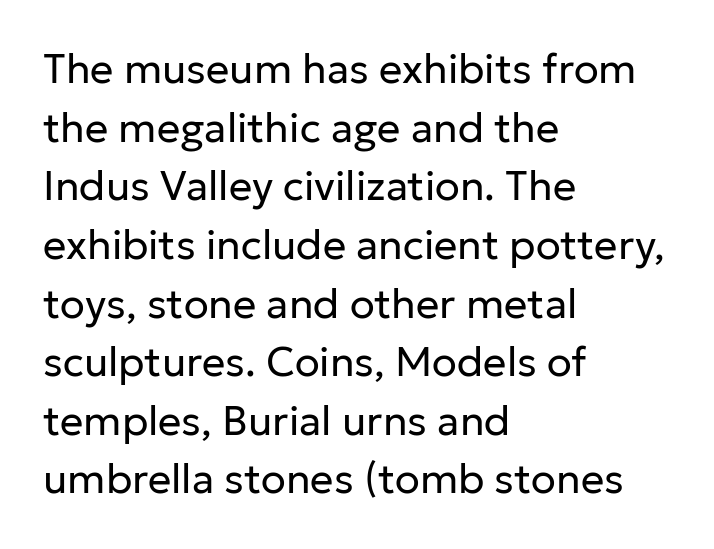
Q: Is the text bold? A: No.
Q: Is the text italic (slanted)? A: No, it is upright.
Q: Is the typeface a serif or a sans-serif typeface? A: Sans-serif.
Q: Is the text underlined? A: No.
Q: How is the paragraph aligned? A: Left-aligned.
Q: Is the spacing between letters normal or unusually wide? A: Normal.
Q: Is the spacing between lines tight, normal or loose? A: Normal.
Q: Width (condensed, normal, or wide)? A: Normal.
Q: Stroke contrast? A: Low.
Q: x-height? A: Medium.
Q: Monospaced? A: No.
